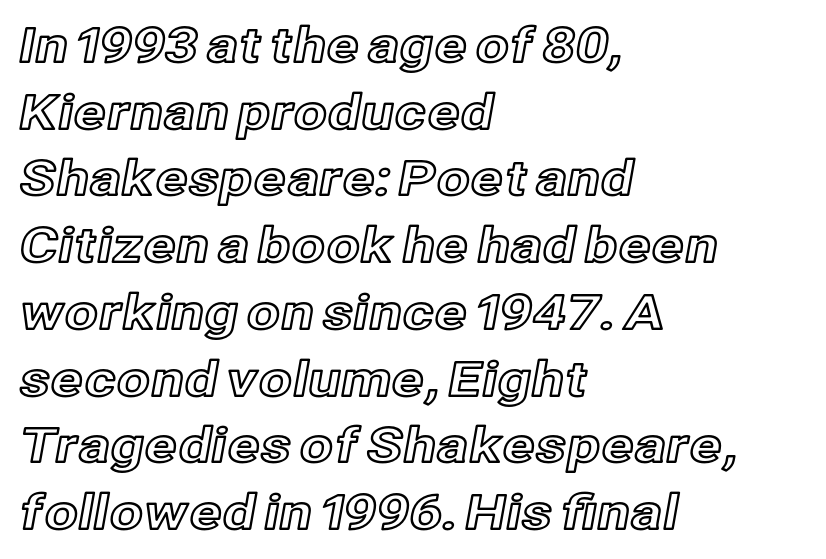
{"width": "normal", "x_height": "medium", "monospaced": "no", "underline": "no", "align": "left", "line_spacing": "normal", "line_spacing_ratio": 1.39, "letter_spacing": "normal", "letter_spacing_em": 0.0, "glyph_px": 48}
